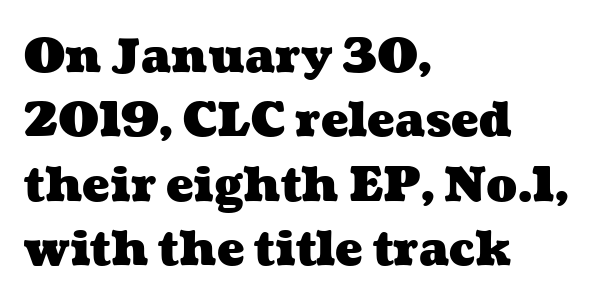
{"bold": "yes", "weight": "heavy", "width": "wide", "stroke_contrast": "medium", "x_height": "medium", "monospaced": "no", "underline": "no", "align": "left", "line_spacing": "normal", "line_spacing_ratio": 1.4, "letter_spacing": "normal", "letter_spacing_em": 0.0, "glyph_px": 46}
